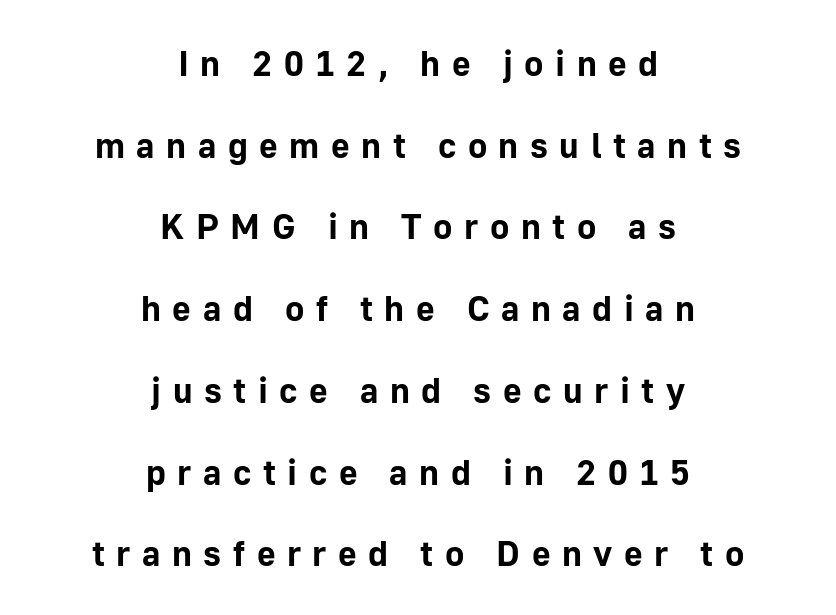
The image shows 36 px bold sans-serif type, upright; set centered, loose line spacing (2.27x), unusually wide letter spacing (+0.32 em), not underlined; low stroke contrast and a medium x-height.
